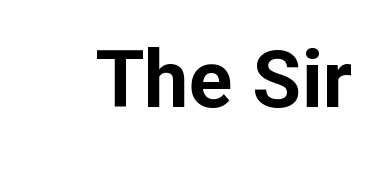
Q: Is the text bold? A: Yes.
Q: Is the text italic (slanted)? A: No, it is upright.
Q: Is the typeface a serif or a sans-serif typeface? A: Sans-serif.
Q: Is the text underlined? A: No.
Q: Is the spacing between letters normal or unusually wide? A: Normal.
Q: Width (condensed, normal, or wide)? A: Normal.
Q: Stroke contrast? A: Low.
Q: x-height? A: Medium.
Q: Monospaced? A: No.
